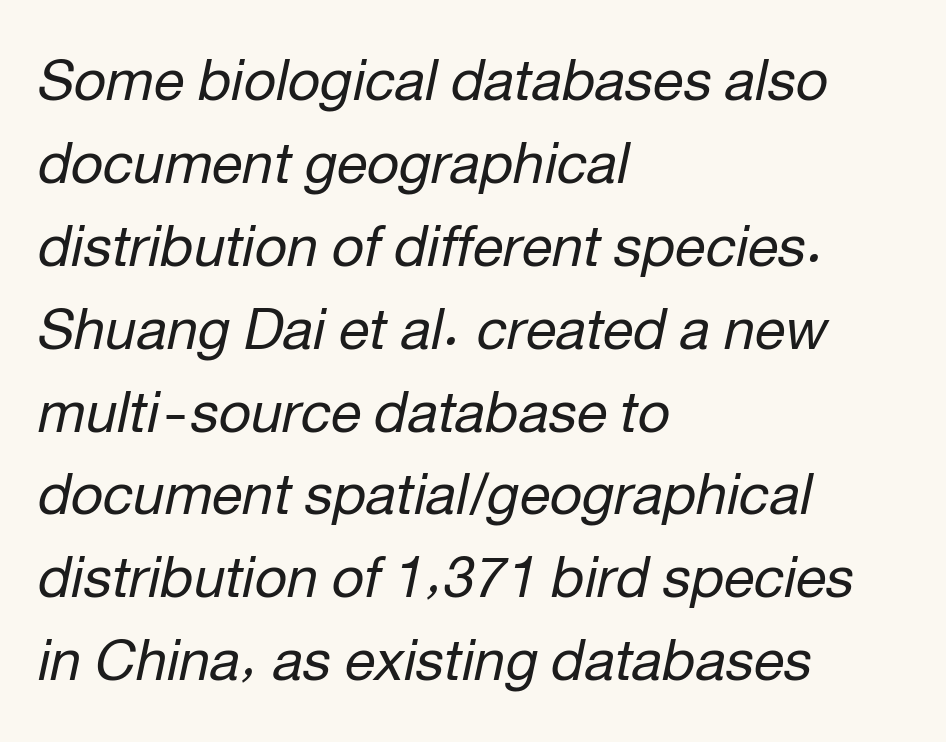
Q: Is the text bold? A: No.
Q: Is the text italic (slanted)? A: Yes, it leans right by about 12 degrees.
Q: Is the text underlined? A: No.
Q: How is the paragraph aligned? A: Left-aligned.
Q: Is the spacing between letters normal or unusually wide? A: Normal.
Q: Is the spacing between lines tight, normal or loose? A: Normal.
Q: Width (condensed, normal, or wide)? A: Normal.
Q: Stroke contrast? A: Low.
Q: x-height? A: Medium.
Q: Monospaced? A: No.
